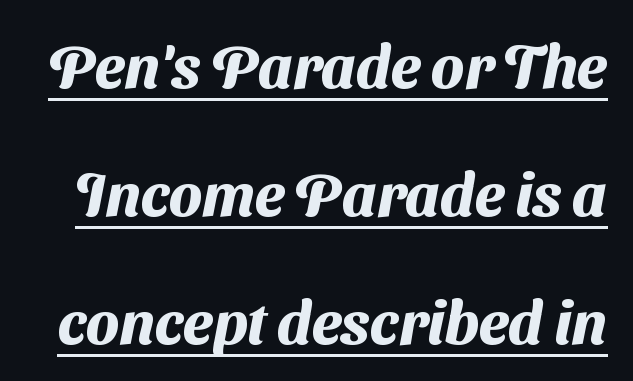
{"serif": "no", "bold": "yes", "weight": "heavy", "width": "normal", "stroke_contrast": "medium", "x_height": "medium", "monospaced": "no", "underline": "yes", "line_spacing": "loose", "line_spacing_ratio": 2.13, "letter_spacing": "normal", "letter_spacing_em": 0.0, "glyph_px": 60}
